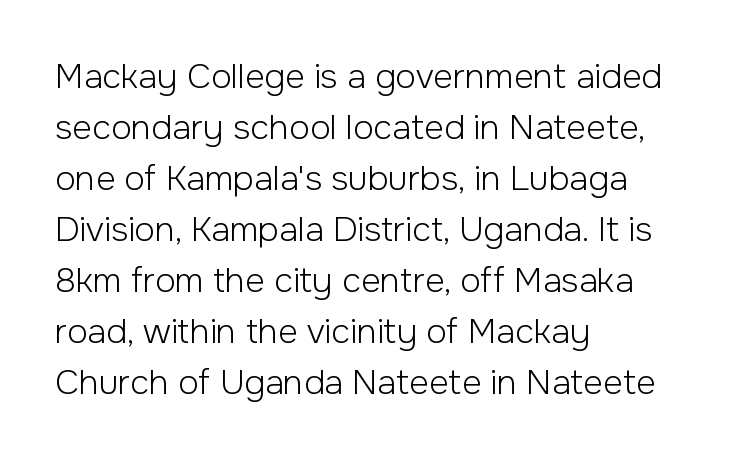
Q: Is the text bold? A: No.
Q: Is the text italic (slanted)? A: No, it is upright.
Q: Is the typeface a serif or a sans-serif typeface? A: Sans-serif.
Q: Is the text underlined? A: No.
Q: How is the paragraph aligned? A: Left-aligned.
Q: Is the spacing between letters normal or unusually wide? A: Normal.
Q: Is the spacing between lines tight, normal or loose? A: Normal.
Q: Width (condensed, normal, or wide)? A: Normal.
Q: Stroke contrast? A: Low.
Q: x-height? A: Medium.
Q: Monospaced? A: No.
